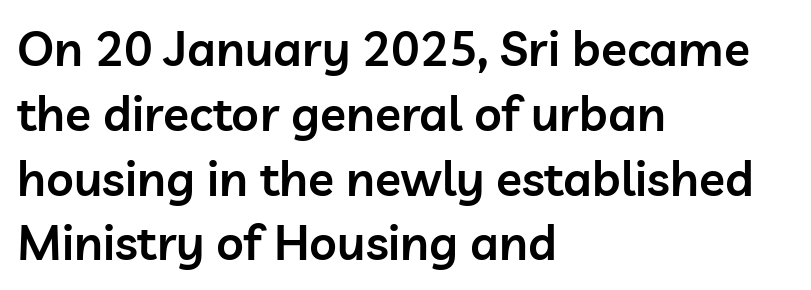
The image shows 48 px semibold sans-serif type, upright; set left-aligned, normal line spacing (1.35x), normal letter spacing, not underlined; low stroke contrast and a medium x-height.
